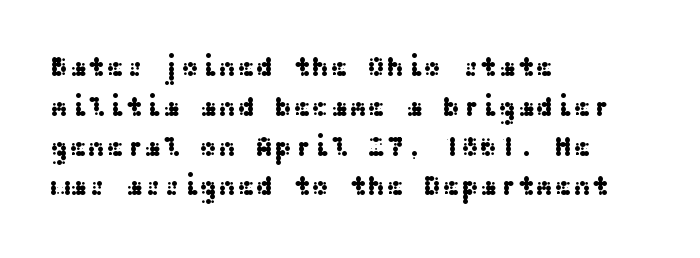
The words here are not underlined. You could call the tracking neutral — neither tight nor loose. Typeset ragged right — the left edge is the straight one. This is roman type, the default non-slanted kind. Vertical spacing — default.
